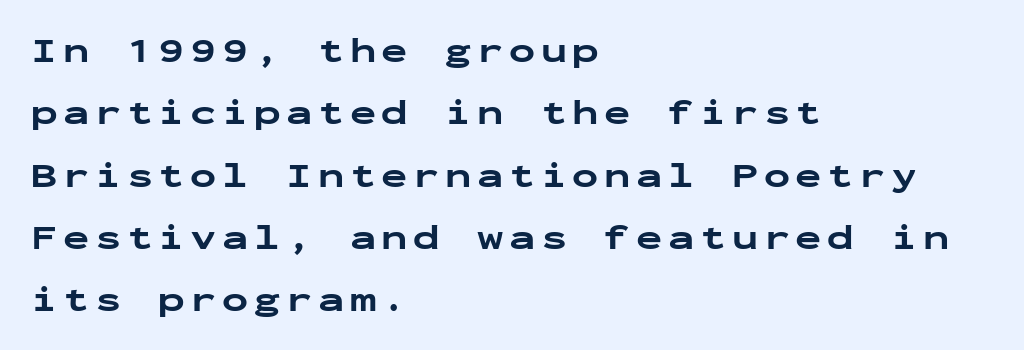
The image shows 35 px bold, wide sans-serif type, upright, monospaced; set left-aligned, line spacing 1.78x, not underlined; low stroke contrast and a medium x-height.
